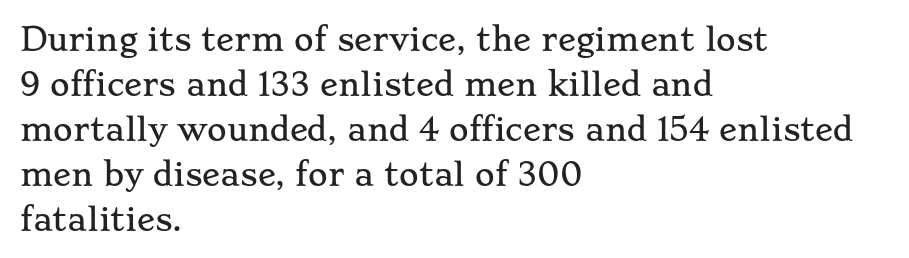
Q: Is the text italic (slanted)? A: No, it is upright.
Q: Is the typeface a serif or a sans-serif typeface? A: Serif.
Q: Is the text underlined? A: No.
Q: How is the paragraph aligned? A: Left-aligned.
Q: Is the spacing between letters normal or unusually wide? A: Normal.
Q: Is the spacing between lines tight, normal or loose? A: Normal.
Q: Width (condensed, normal, or wide)? A: Wide.
Q: Stroke contrast? A: Low.
Q: x-height? A: Small.
Q: Monospaced? A: No.
